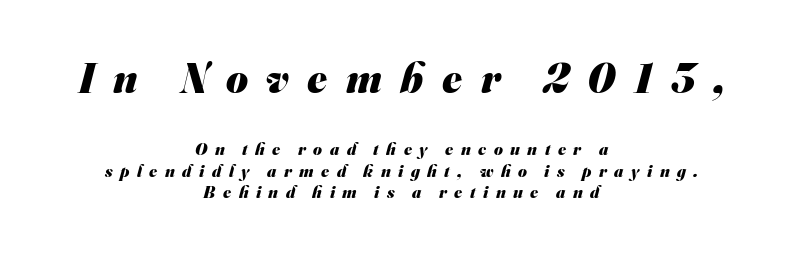
{"serif": "no", "bold": "yes", "weight": "heavy", "width": "normal", "stroke_contrast": "medium", "x_height": "small", "monospaced": "no", "underline": "no", "align": "center", "line_spacing": "normal", "line_spacing_ratio": 1.27, "letter_spacing": "wide", "letter_spacing_em": 0.44, "larger_block": "first", "size_ratio": 2.47, "glyph_px": 42}
